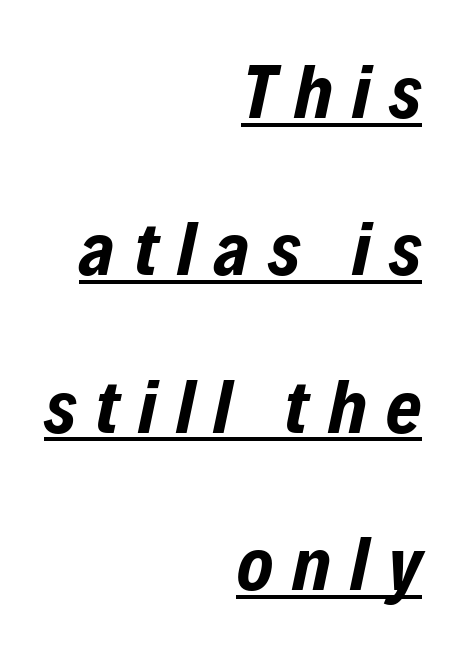
The face used here is proportionally spaced, like ordinary book or web type. The gaps between neighbouring characters are conspicuously large. Typographic density is high because the face is bold. The lines are quadded right. Would a proofreader flag this as italicized? Yes.
